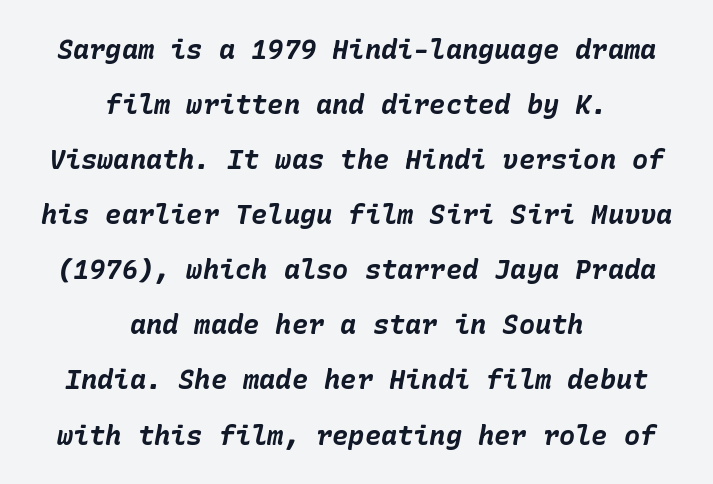
Q: Is the text bold? A: Yes.
Q: Is the text italic (slanted)? A: Yes, it leans right by about 10 degrees.
Q: Is the text underlined? A: No.
Q: How is the paragraph aligned? A: Centered.
Q: Is the spacing between letters normal or unusually wide? A: Normal.
Q: Is the spacing between lines tight, normal or loose? A: Loose.
